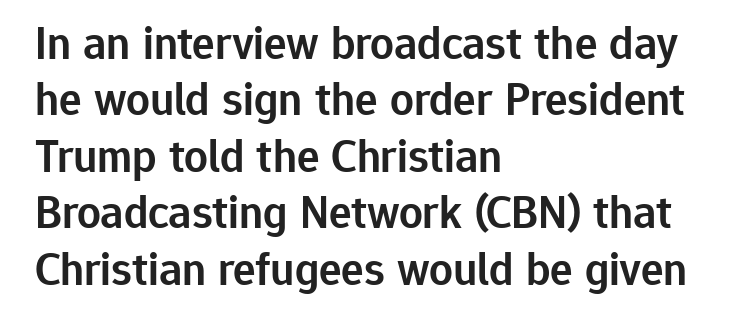
Nobody touched the tracking dial on this one. Left-aligned paragraph, ragged on the right. Emphasis by weight is partial: semibold. Think of a printed novel: that variable character pitch is what you see here. Quick note: underline off. Nope, no serifs anywhere on these letters.
